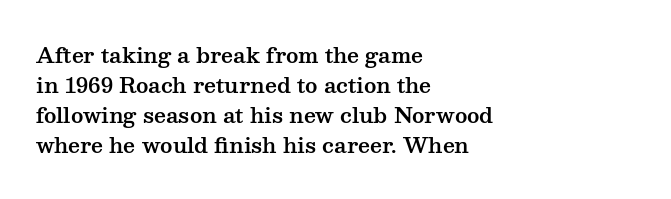
The image shows 21 px text type, upright; set left-aligned, normal line spacing (1.43x), normal letter spacing, not underlined.
